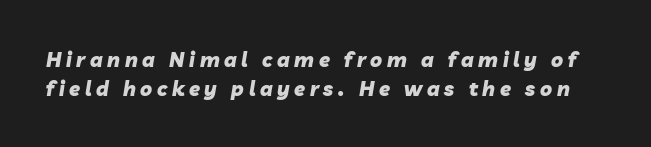
The image shows 20 px bold type, italic (leaning right); set normal line spacing (1.45x), unusually wide letter spacing (+0.23 em), not underlined.
